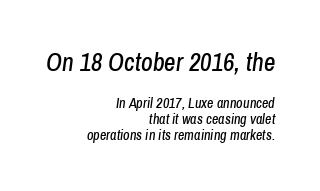
The image shows 25 px text type, italic (leaning right); set right-aligned, tight line spacing (1.14x), normal letter spacing, not underlined; the first (top) block is 1.79x larger.
